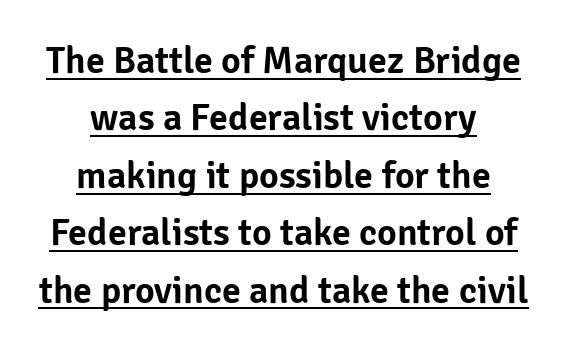
{"serif": "no", "italic": "no", "width": "normal", "stroke_contrast": "low", "x_height": "medium", "monospaced": "no", "underline": "yes", "align": "center", "line_spacing": "normal", "line_spacing_ratio": 1.51, "letter_spacing": "normal", "letter_spacing_em": 0.0, "glyph_px": 38}
